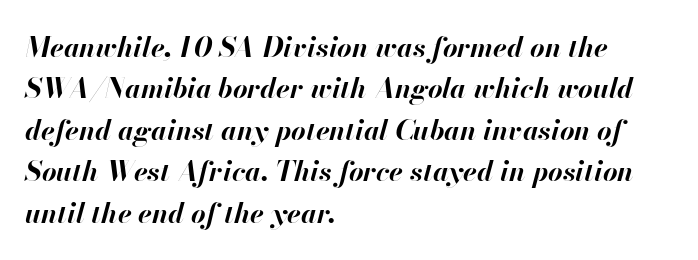
The image shows 28 px bold type, italic (leaning right); set left-aligned, normal line spacing (1.48x), normal letter spacing, not underlined; high stroke contrast and a small x-height.
